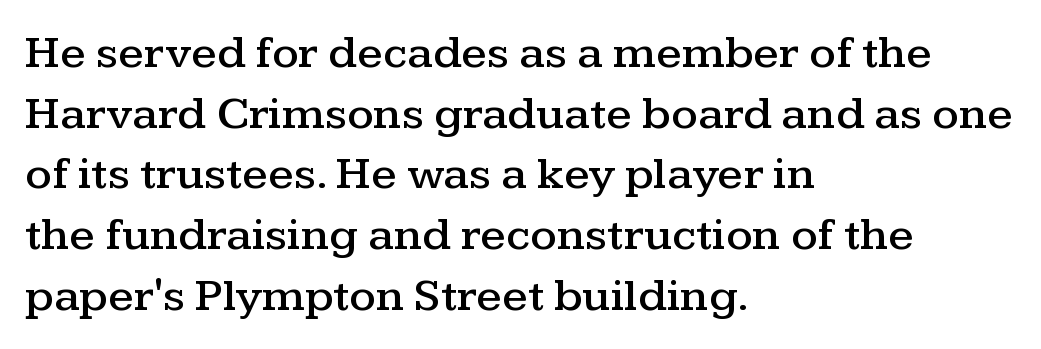
Q: Is the text italic (slanted)? A: No, it is upright.
Q: Is the typeface a serif or a sans-serif typeface? A: Serif.
Q: Is the text underlined? A: No.
Q: How is the paragraph aligned? A: Left-aligned.
Q: Is the spacing between letters normal or unusually wide? A: Normal.
Q: Is the spacing between lines tight, normal or loose? A: Normal.
Q: Width (condensed, normal, or wide)? A: Wide.
Q: Stroke contrast? A: Medium.
Q: x-height? A: Medium.
Q: Monospaced? A: No.
